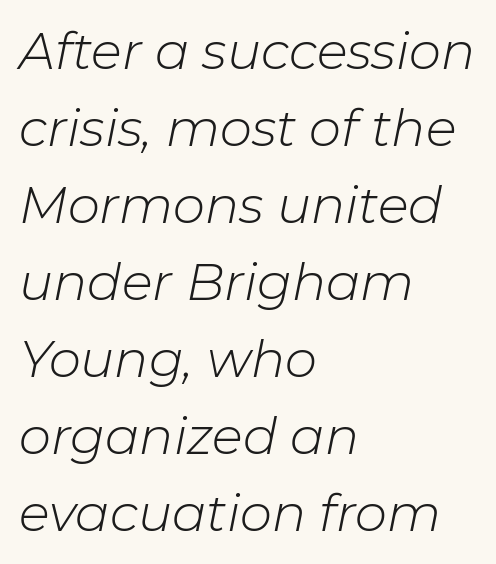
{"italic": "yes", "lean": "right", "slant_degrees": 11, "bold": "no", "weight": "light", "width": "normal", "stroke_contrast": "low", "x_height": "medium", "monospaced": "no", "underline": "no", "align": "left", "line_spacing": "normal", "line_spacing_ratio": 1.51, "letter_spacing": "normal", "letter_spacing_em": 0.0, "glyph_px": 51}
